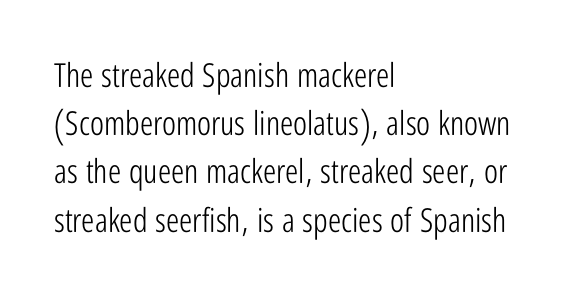
The image shows 33 px light, condensed sans-serif type, upright; set left-aligned, normal line spacing (1.46x), normal letter spacing, not underlined; low stroke contrast and a medium x-height.
